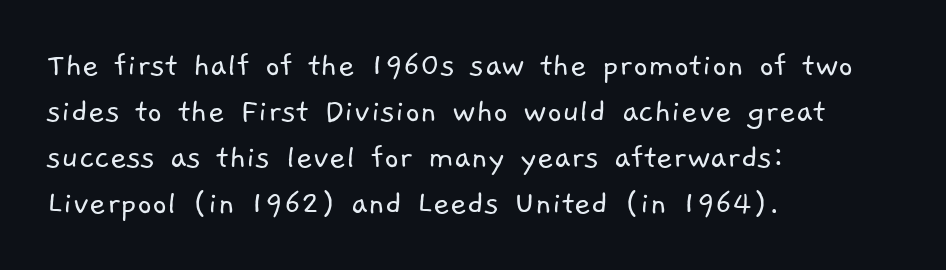
Reading down the column, the eye jumps a familiar distance to each next line. Alignment: flush left. Plain, unruled lines of type. Note the varied advance widths — an 'i' is clearly narrower than an 'm'.
